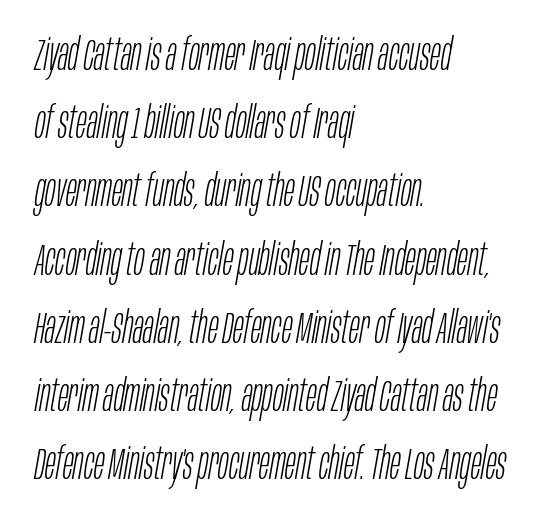
{"italic": "yes", "lean": "right", "slant_degrees": 10, "bold": "no", "weight": "light", "width": "condensed", "stroke_contrast": "low", "x_height": "large", "monospaced": "no", "underline": "no", "align": "left", "line_spacing": "normal", "line_spacing_ratio": 1.55, "letter_spacing": "normal", "letter_spacing_em": 0.0, "glyph_px": 44}
